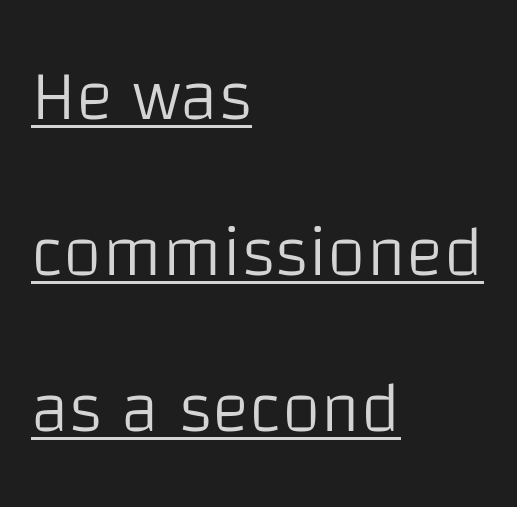
Q: Is the text bold? A: No.
Q: Is the text italic (slanted)? A: No, it is upright.
Q: Is the typeface a serif or a sans-serif typeface? A: Sans-serif.
Q: Is the text underlined? A: Yes.
Q: How is the paragraph aligned? A: Left-aligned.
Q: Is the spacing between letters normal or unusually wide? A: Normal.
Q: Is the spacing between lines tight, normal or loose? A: Loose.
Q: Width (condensed, normal, or wide)? A: Normal.
Q: Stroke contrast? A: Low.
Q: x-height? A: Large.
Q: Monospaced? A: No.
